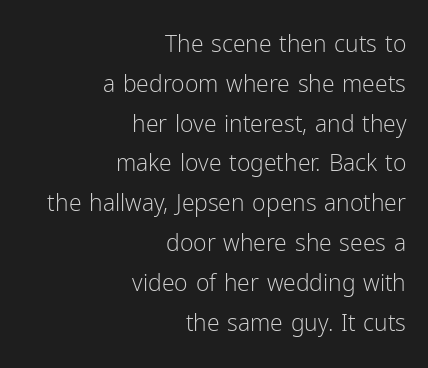
Tall strokes in this sample are plumb rather than angled. Casual observation: everything's shoved over to the right. The letters look calm and open, with moderate or lighter stems. Words appear dense and cohesive because spacing is normal.
